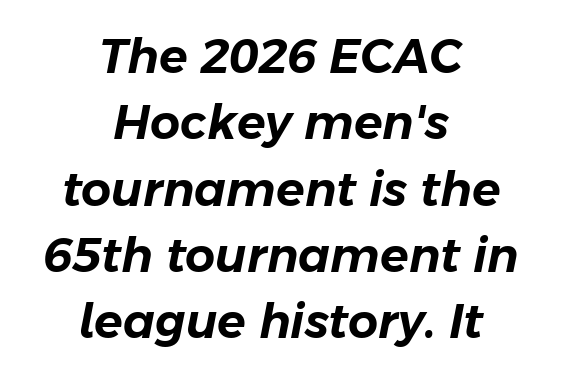
The image shows 47 px text type, italic (leaning right); set centered, normal line spacing (1.41x), normal letter spacing, not underlined; low stroke contrast and a medium x-height.
